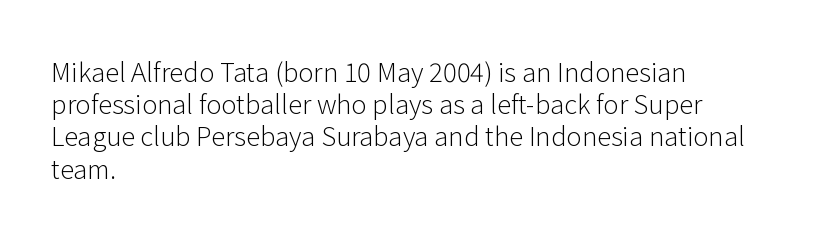
No letter is thick-stroked: the sample isn't bold. The lettering stays uniformly vertical, giving the passage a roman look. This sample uses plain, unmodified letter spacing. These lines stack with their left ends in a neat column. The gap between lines stays unmarked.
